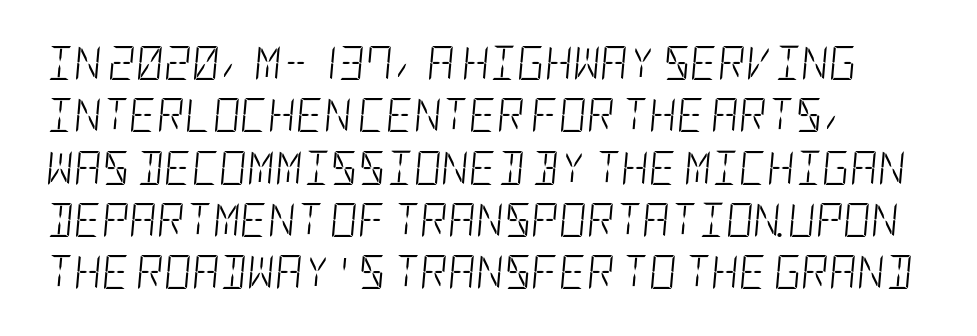
Q: Is the text bold? A: No.
Q: Is the text italic (slanted)? A: Yes, it leans right by about 5 degrees.
Q: Is the text underlined? A: No.
Q: Is the spacing between letters normal or unusually wide? A: Normal.
Q: Is the spacing between lines tight, normal or loose? A: Normal.
Q: Width (condensed, normal, or wide)? A: Condensed.
Q: Stroke contrast? A: Low.
Q: x-height? A: Large.
